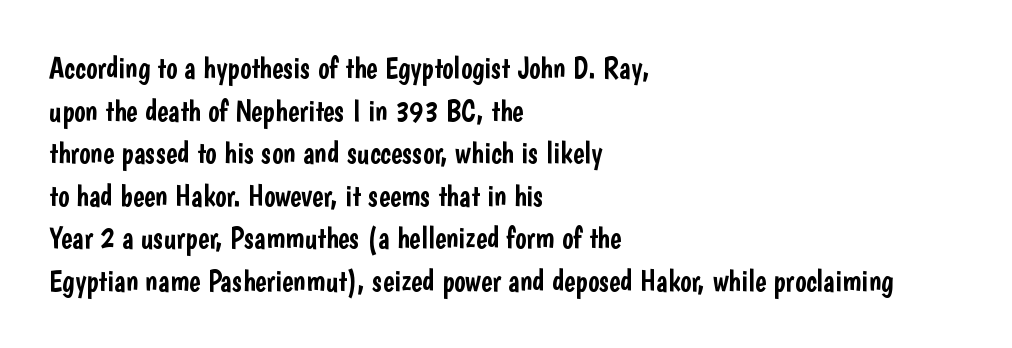
The image shows 30 px condensed sans-serif type, upright; set left-aligned, normal line spacing (1.42x), normal letter spacing, not underlined; low stroke contrast and a medium x-height.
